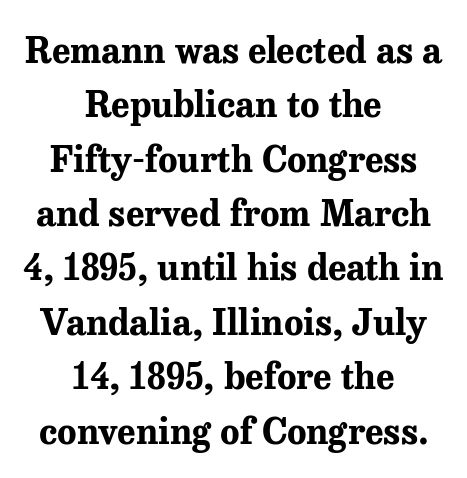
{"serif": "yes", "italic": "no", "bold": "yes", "weight": "bold", "width": "normal", "stroke_contrast": "medium", "x_height": "medium", "monospaced": "no", "underline": "no", "align": "center", "line_spacing": "normal", "line_spacing_ratio": 1.51, "letter_spacing": "normal", "letter_spacing_em": 0.0, "glyph_px": 36}
